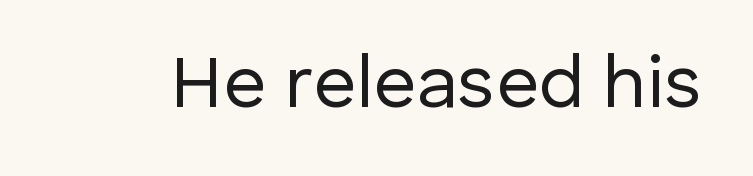
The rendering uses natural spacing where letterforms have individual widths. Default kerning and tracking; the words read as compact shapes. Do the letters lean? They stand straight. Honestly, there is no underline to notice here at all. Each letter's strokes conclude bluntly, with no projecting serifs. Is this a heavy cut? Hardly; it is regular or lighter.
